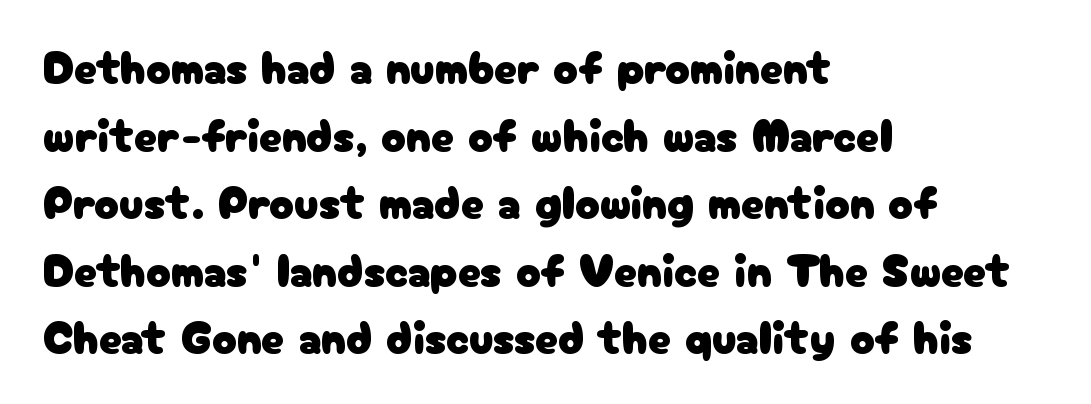
Upright lettering throughout. The compositor pushed each line to the left boundary. Clear beneath every line of the passage. You could not count columns in this text — the font is proportionally spaced.
